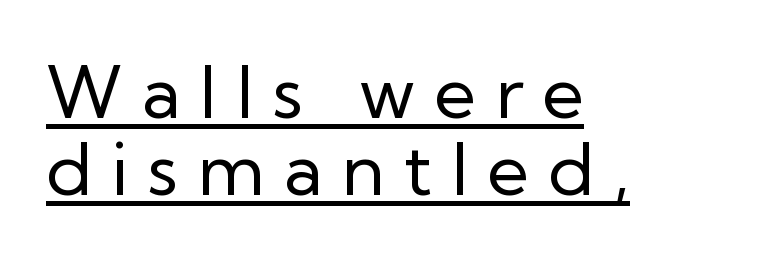
{"serif": "no", "italic": "no", "bold": "no", "weight": "regular", "width": "normal", "stroke_contrast": "low", "x_height": "medium", "monospaced": "no", "underline": "yes", "align": "left", "line_spacing": "tight", "line_spacing_ratio": 1.06, "letter_spacing": "wide", "letter_spacing_em": 0.26, "glyph_px": 73}
